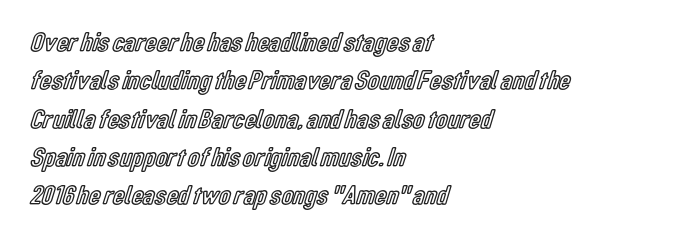
The image shows 27 px text type; set left-aligned, normal line spacing (1.42x), normal letter spacing, not underlined.
